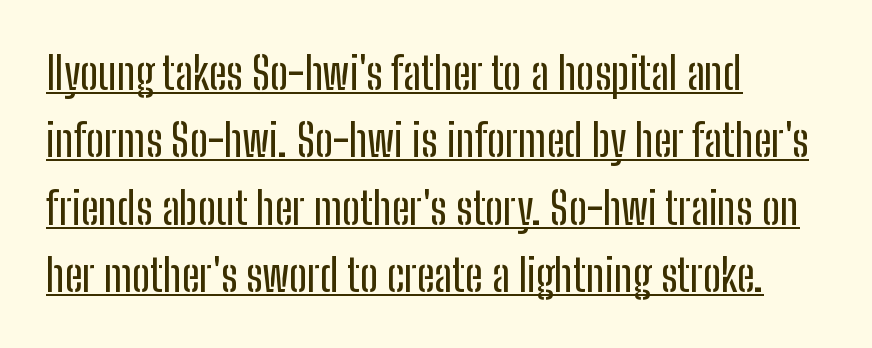
Q: Is the text italic (slanted)? A: No, it is upright.
Q: Is the typeface a serif or a sans-serif typeface? A: Sans-serif.
Q: Is the text underlined? A: Yes.
Q: How is the paragraph aligned? A: Left-aligned.
Q: Is the spacing between letters normal or unusually wide? A: Normal.
Q: Is the spacing between lines tight, normal or loose? A: Normal.
Q: Width (condensed, normal, or wide)? A: Condensed.
Q: Stroke contrast? A: Low.
Q: x-height? A: Medium.
Q: Monospaced? A: No.
